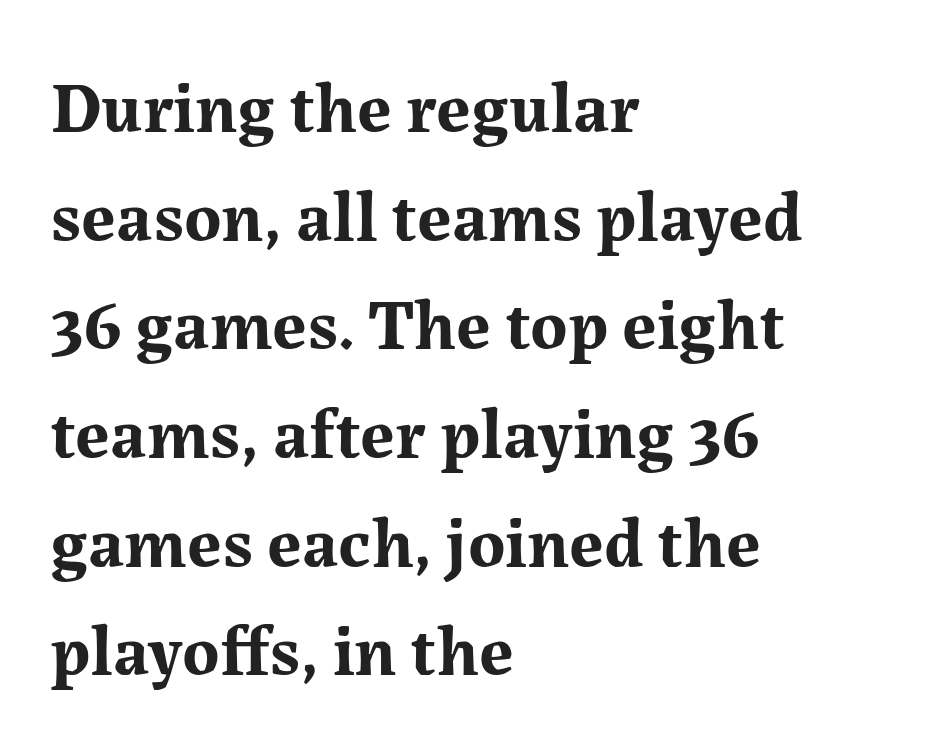
This is heavy type, rendered in bold. Check under the words: just untouched page. Posture: straight, roman, zero tilt. The passage shown is typeset with a serif family. Horizontal bands of white between lines are of average thickness.
